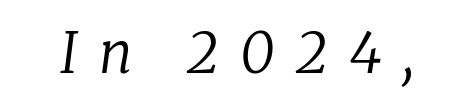
The image shows 56 px regular-weight serif type, italic (leaning right); set unusually wide letter spacing (+0.38 em), not underlined; low stroke contrast and a medium x-height.
